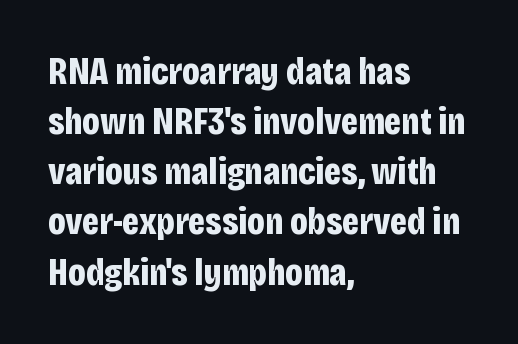
Q: Is the text bold? A: Yes.
Q: Is the text italic (slanted)? A: No, it is upright.
Q: Is the typeface a serif or a sans-serif typeface? A: Sans-serif.
Q: Is the text underlined? A: No.
Q: How is the paragraph aligned? A: Left-aligned.
Q: Is the spacing between letters normal or unusually wide? A: Normal.
Q: Is the spacing between lines tight, normal or loose? A: Normal.
Q: Width (condensed, normal, or wide)? A: Condensed.
Q: Stroke contrast? A: Low.
Q: x-height? A: Large.
Q: Monospaced? A: No.
